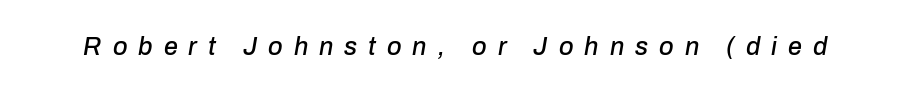
{"italic": "yes", "lean": "right", "slant_degrees": 10, "underline": "no", "letter_spacing": "wide", "letter_spacing_em": 0.44, "glyph_px": 25}
